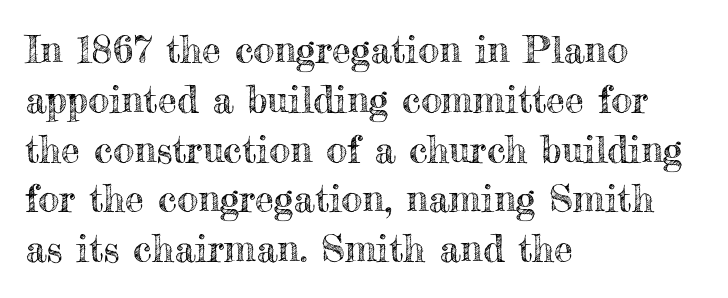
The image shows 38 px text type, upright; set left-aligned, normal line spacing (1.31x), normal letter spacing, not underlined; a small x-height.
